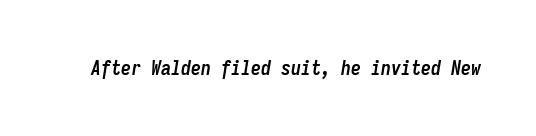
The image shows 20 px bold type, italic (leaning right); set normal letter spacing, not underlined.
